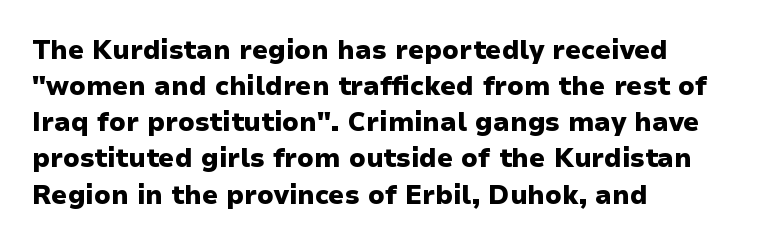
The image shows 26 px bold type, upright; set left-aligned, normal line spacing (1.39x), normal letter spacing, not underlined.
